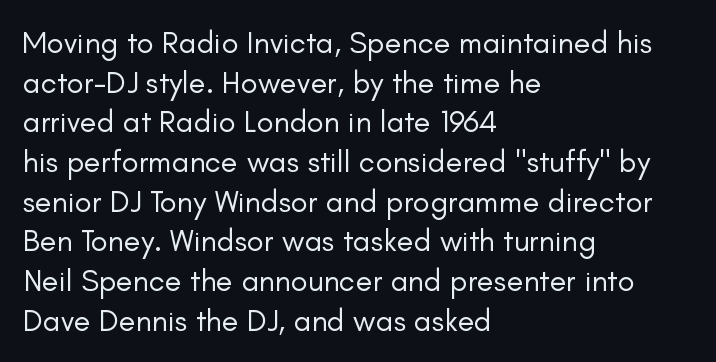
The image shows 31 px regular-weight sans-serif type, upright; set left-aligned, normal line spacing (1.28x), normal letter spacing, not underlined; low stroke contrast and a small x-height.
